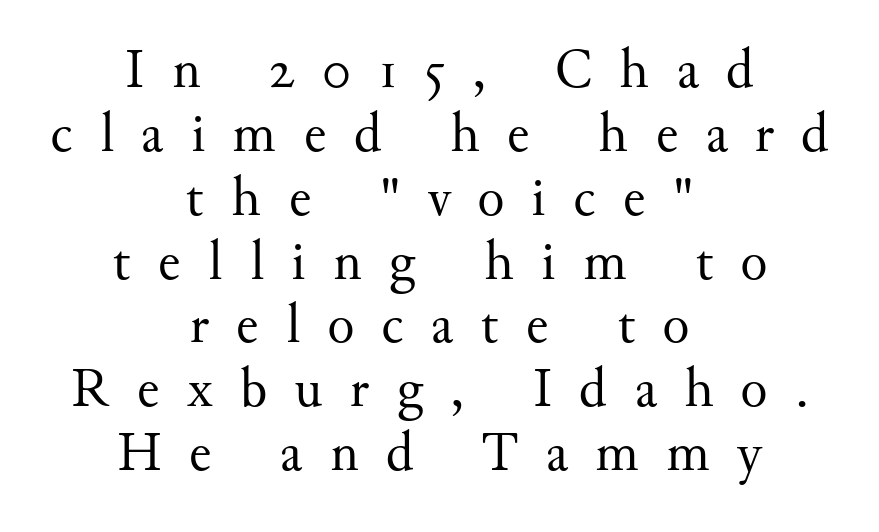
{"serif": "yes", "italic": "no", "bold": "no", "weight": "regular", "width": "normal", "stroke_contrast": "medium", "x_height": "small", "monospaced": "no", "underline": "no", "align": "center", "line_spacing": "tight", "line_spacing_ratio": 1.14, "letter_spacing": "wide", "letter_spacing_em": 0.49, "glyph_px": 56}
